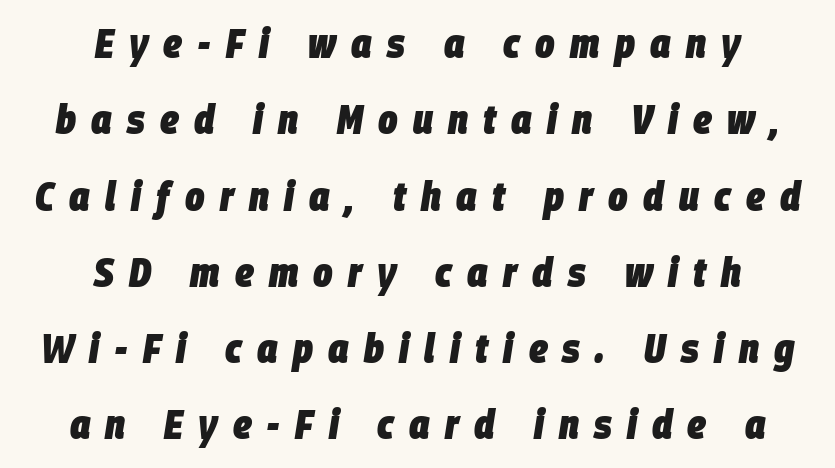
{"italic": "yes", "lean": "right", "slant_degrees": 9, "bold": "yes", "weight": "heavy", "width": "condensed", "stroke_contrast": "low", "x_height": "large", "monospaced": "no", "underline": "no", "align": "center", "line_spacing_ratio": 1.86, "letter_spacing": "wide", "letter_spacing_em": 0.37, "glyph_px": 41}
